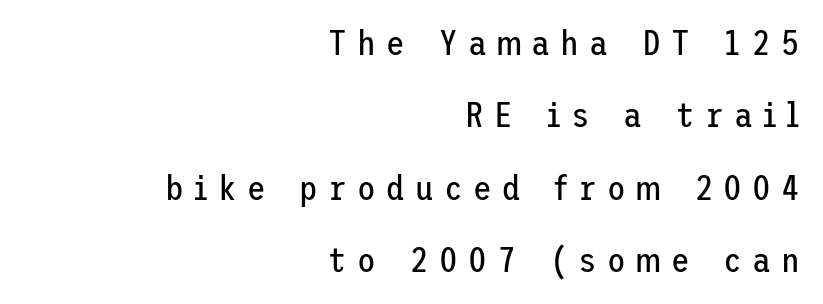
Q: Is the text bold? A: No.
Q: Is the text italic (slanted)? A: No, it is upright.
Q: Is the typeface a serif or a sans-serif typeface? A: Sans-serif.
Q: Is the text underlined? A: No.
Q: How is the paragraph aligned? A: Right-aligned.
Q: Is the spacing between letters normal or unusually wide? A: Unusually wide.
Q: Is the spacing between lines tight, normal or loose? A: Loose.
Q: Width (condensed, normal, or wide)? A: Normal.
Q: Stroke contrast? A: Low.
Q: x-height? A: Medium.
